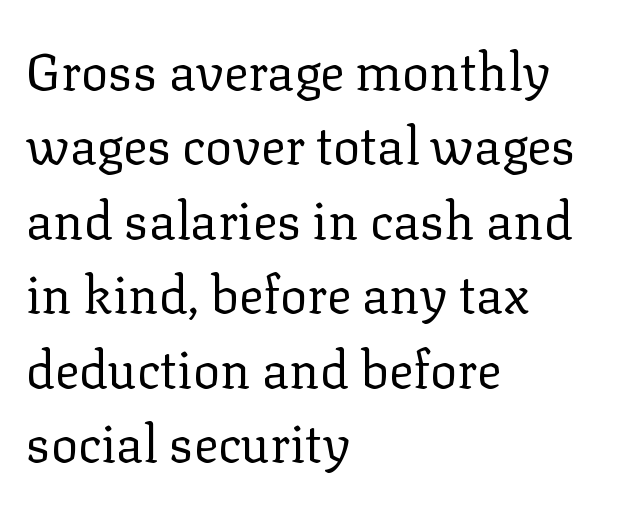
Is there any slant? The stems are plumb. You could not count columns in this text — the font is proportionally spaced. Horizontally, the lines are justified to the leading edge only. The letters carry serifs — small finishing strokes at the ends of their stems.
